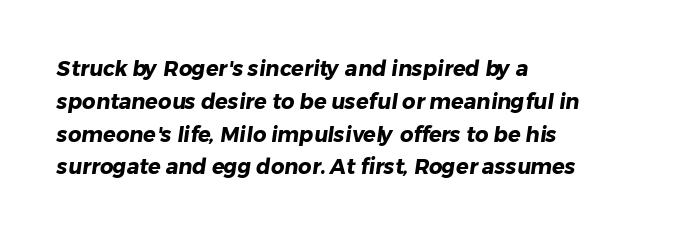
{"bold": "yes", "underline": "no", "align": "left", "line_spacing": "normal", "line_spacing_ratio": 1.56, "letter_spacing": "normal", "letter_spacing_em": 0.0, "glyph_px": 21}
